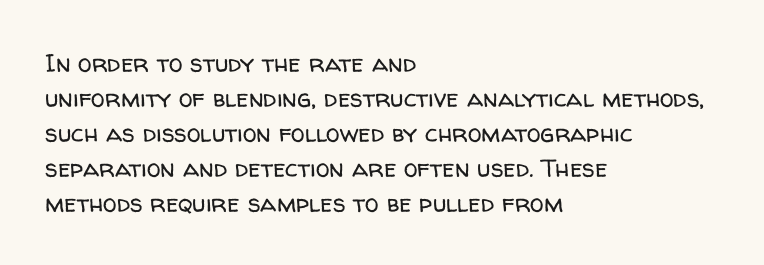
The image shows 25 px text type, upright; set left-aligned, normal line spacing (1.4x), normal letter spacing, not underlined.
